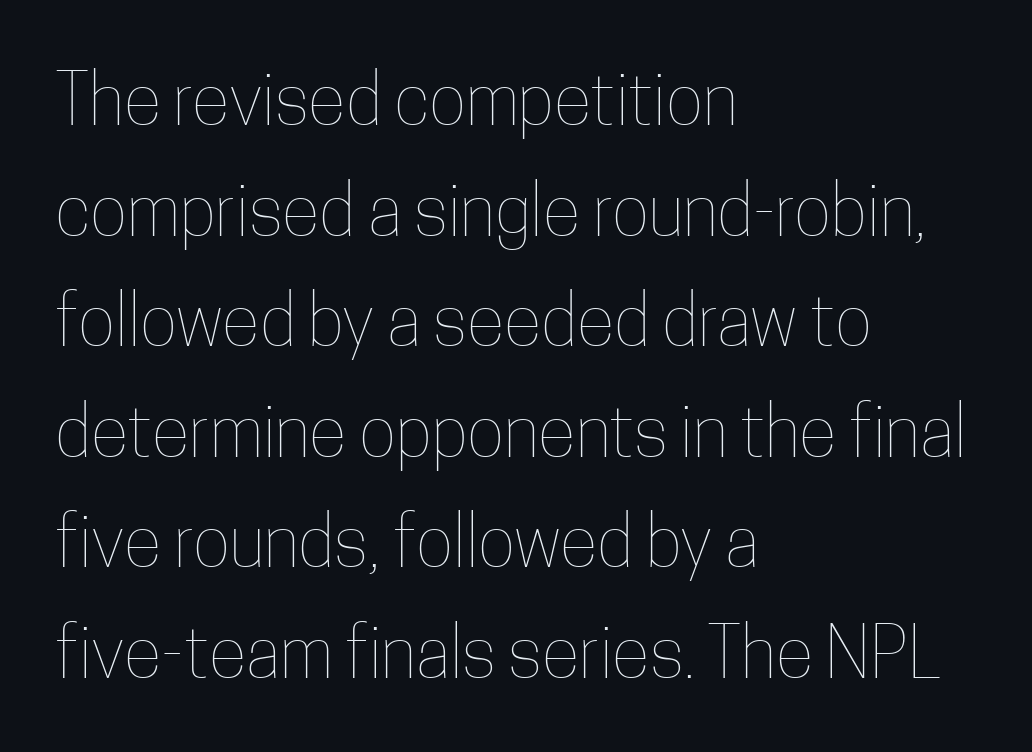
The horizontal fit of the characters is conventional and even. Think of a printed novel: that variable character pitch is what you see here. Reading down the block, your eye returns to a fixed left position each line. Honestly, the row spacing looks completely unremarkable. The strip under each line holds only bare page.
